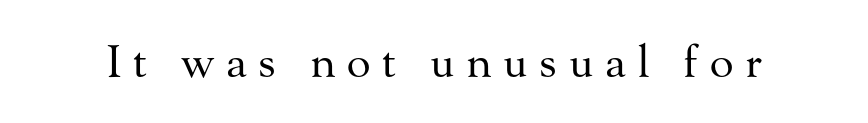
The lettering stays uniformly vertical, giving the passage a roman look. No letter is thick-stroked: the sample isn't bold. Someone cranked the tracking dial way up on this one. Nobody drew a line under any word here. Looks like regular typesetting: each glyph gets only the width it needs. Are there feet on the stems? There are — it's a serif.
